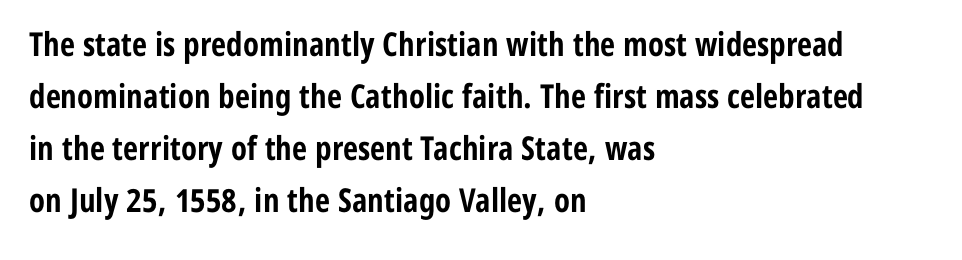
Q: Is the text bold? A: Yes.
Q: Is the text italic (slanted)? A: No, it is upright.
Q: Is the typeface a serif or a sans-serif typeface? A: Sans-serif.
Q: Is the text underlined? A: No.
Q: How is the paragraph aligned? A: Left-aligned.
Q: Is the spacing between letters normal or unusually wide? A: Normal.
Q: Is the spacing between lines tight, normal or loose? A: Normal.
Q: Width (condensed, normal, or wide)? A: Condensed.
Q: Stroke contrast? A: Low.
Q: x-height? A: Medium.
Q: Monospaced? A: No.
